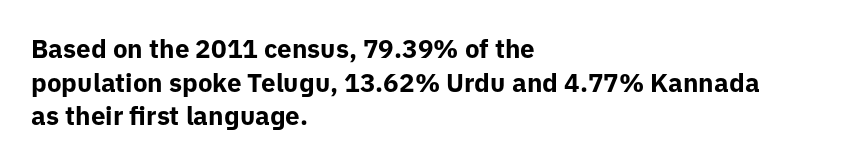
Q: Is the text bold? A: Yes.
Q: Is the text italic (slanted)? A: No, it is upright.
Q: Is the text underlined? A: No.
Q: How is the paragraph aligned? A: Left-aligned.
Q: Is the spacing between letters normal or unusually wide? A: Normal.
Q: Is the spacing between lines tight, normal or loose? A: Normal.
